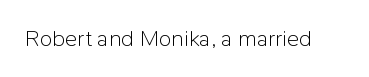
Q: Is the text bold? A: No.
Q: Is the text italic (slanted)? A: No, it is upright.
Q: Is the text underlined? A: No.
Q: Is the spacing between letters normal or unusually wide? A: Normal.
